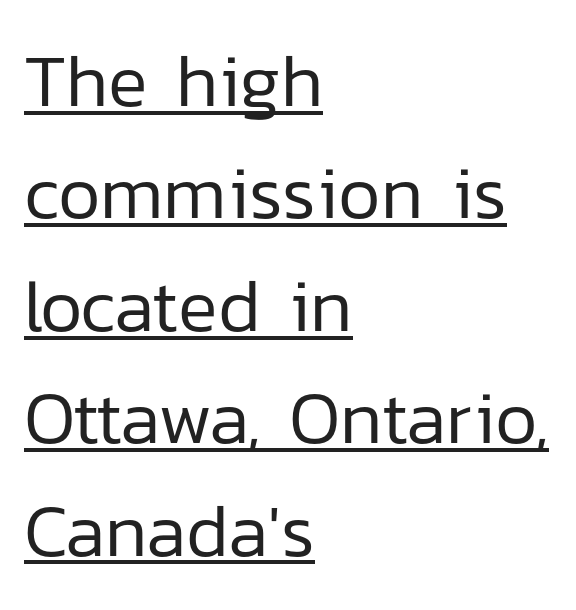
The image shows 74 px regular-weight sans-serif type, upright; set left-aligned, normal line spacing (1.52x), normal letter spacing, underlined; low stroke contrast and a medium x-height.
